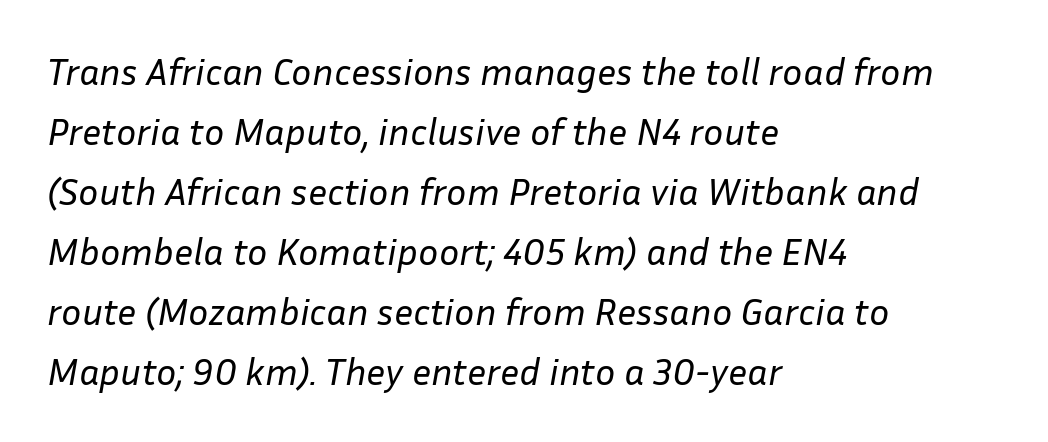
The image shows 38 px regular-weight type, italic (leaning right); set left-aligned, normal line spacing (1.58x), normal letter spacing, not underlined; low stroke contrast and a medium x-height.
